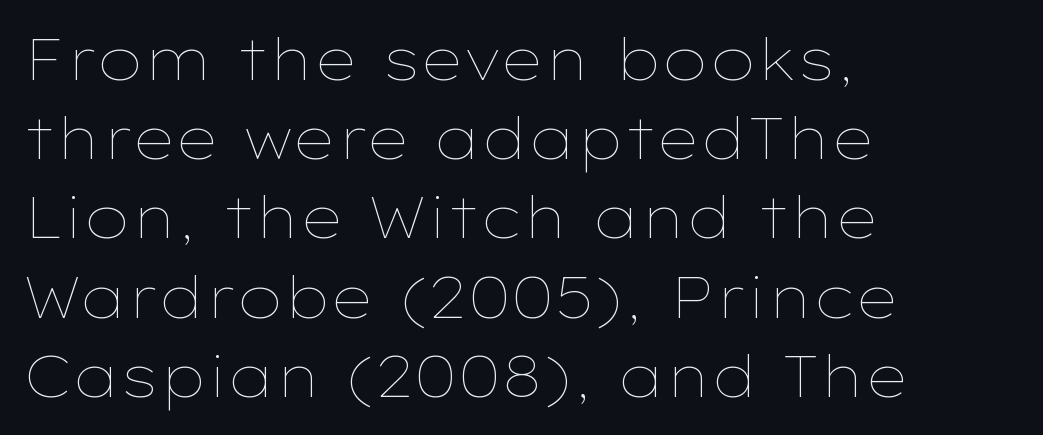
The image shows 57 px thin, wide type, upright; set left-aligned, normal line spacing (1.39x), normal letter spacing, not underlined; low stroke contrast and a medium x-height.
